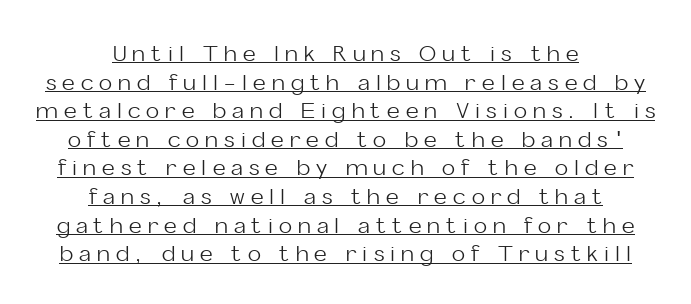
Q: Is the text bold? A: No.
Q: Is the text italic (slanted)? A: No, it is upright.
Q: Is the text underlined? A: Yes.
Q: How is the paragraph aligned? A: Centered.
Q: Is the spacing between letters normal or unusually wide? A: Unusually wide.
Q: Is the spacing between lines tight, normal or loose? A: Normal.
